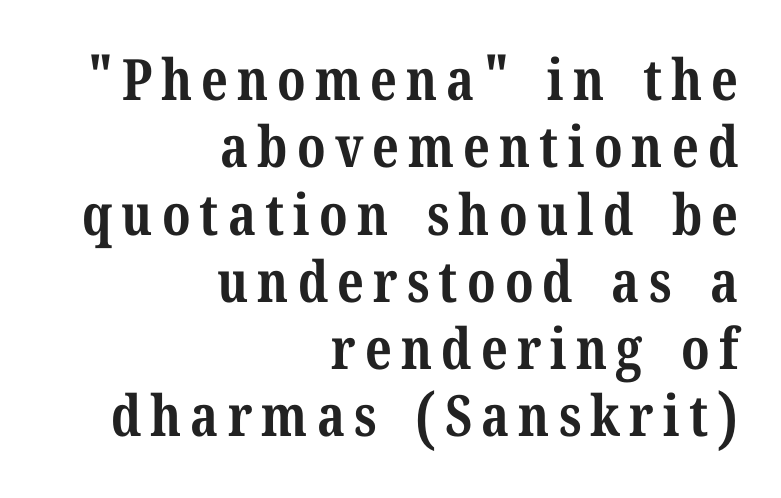
The image shows 57 px bold serif type, upright; set right-aligned, line spacing 1.18x, not underlined; medium stroke contrast and a medium x-height.
